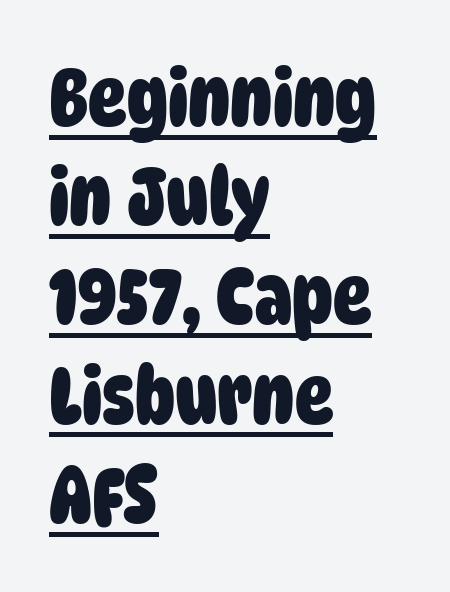
Q: Is the text bold? A: Yes.
Q: Is the typeface a serif or a sans-serif typeface? A: Sans-serif.
Q: Is the text underlined? A: Yes.
Q: How is the paragraph aligned? A: Left-aligned.
Q: Is the spacing between letters normal or unusually wide? A: Normal.
Q: Width (condensed, normal, or wide)? A: Condensed.
Q: Stroke contrast? A: Low.
Q: x-height? A: Large.
Q: Monospaced? A: No.
